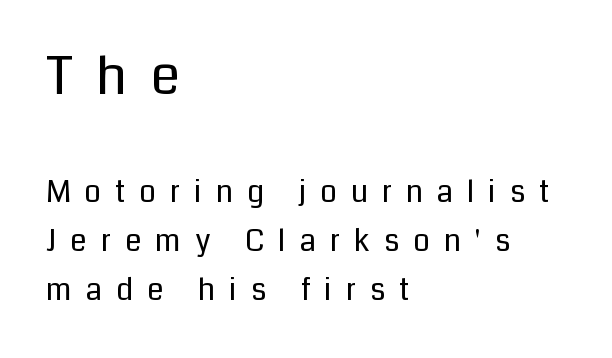
Q: Is the text bold? A: No.
Q: Is the text italic (slanted)? A: No, it is upright.
Q: Is the typeface a serif or a sans-serif typeface? A: Sans-serif.
Q: Is the text underlined? A: No.
Q: How is the paragraph aligned? A: Left-aligned.
Q: Is the spacing between letters normal or unusually wide? A: Unusually wide.
Q: Is the spacing between lines tight, normal or loose? A: Normal.
Q: Which block of text is set in a larger size, the first (top) or the second (bottom)? A: The first (top) one.
Q: Width (condensed, normal, or wide)? A: Normal.
Q: Stroke contrast? A: Low.
Q: x-height? A: Medium.
Q: Monospaced? A: No.
